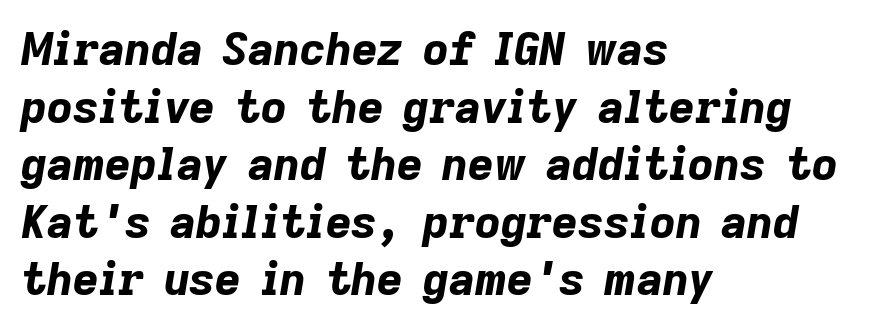
Q: Is the text bold? A: Yes.
Q: Is the text italic (slanted)? A: Yes, it leans right by about 9 degrees.
Q: Is the text underlined? A: No.
Q: How is the paragraph aligned? A: Left-aligned.
Q: Is the spacing between letters normal or unusually wide? A: Normal.
Q: Is the spacing between lines tight, normal or loose? A: Normal.
Q: Width (condensed, normal, or wide)? A: Normal.
Q: Stroke contrast? A: Low.
Q: x-height? A: Medium.
Q: Monospaced? A: No.
